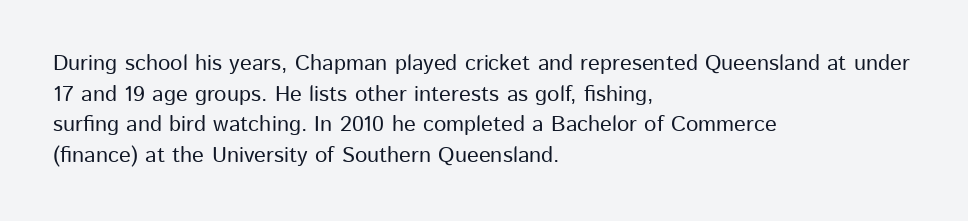
If you drew a line through each stem, it would be perfectly vertical. Honestly, the letter spacing is just normal — you wouldn't notice it. The words here are not underlined. Notice how the passage keeps a crisp vertical edge on the left only. Interline gaps are of average width in this sample.
